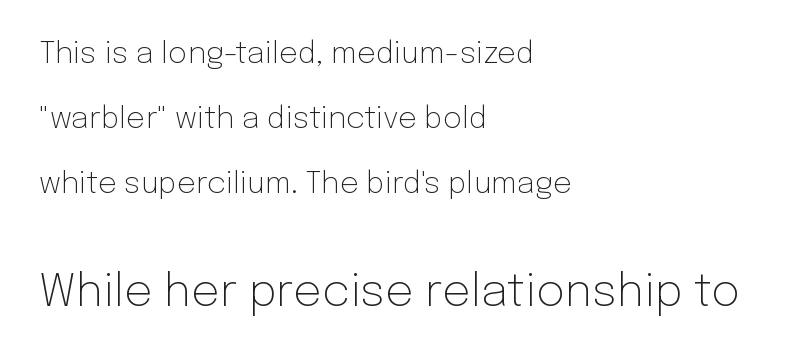
The image shows 45 px light sans-serif type, upright; set left-aligned, loose line spacing (2.17x), normal letter spacing, not underlined; the second (bottom) block is 1.5x larger; low stroke contrast and a medium x-height.
